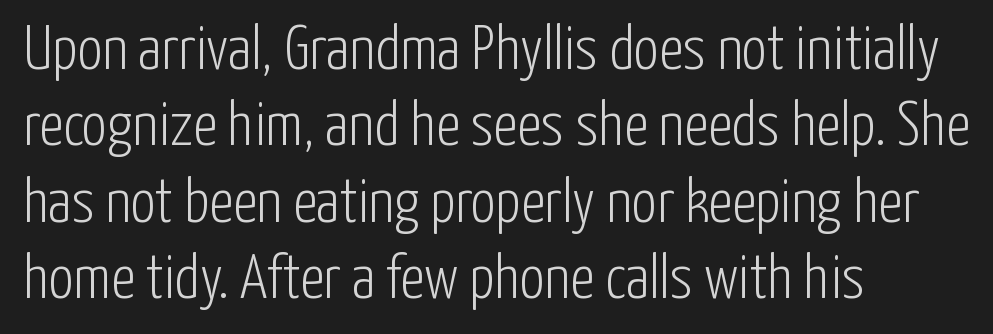
{"serif": "no", "italic": "no", "bold": "no", "weight": "light", "width": "condensed", "stroke_contrast": "low", "x_height": "medium", "monospaced": "no", "underline": "no", "align": "left", "line_spacing_ratio": 1.23, "letter_spacing": "normal", "letter_spacing_em": 0.0, "glyph_px": 62}
